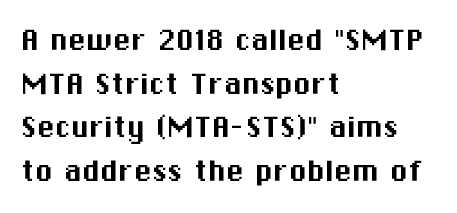
The image shows 36 px sans-serif type, upright; set left-aligned, line spacing 1.21x, normal letter spacing, not underlined; medium stroke contrast and a medium x-height.
